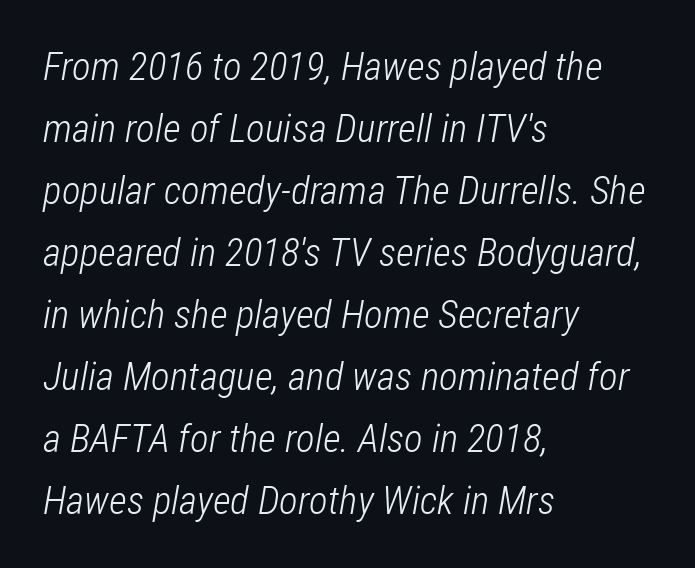
The compositor pushed each line to the left boundary. Letters have the restrained weight of plain body copy at most. Tracking value appears to be zero — textbook default spacing. Successive baselines arrive at the customary interval. Italic? Definitely — the glyphs are oblique. Words float on clear page, feet unadorned.
